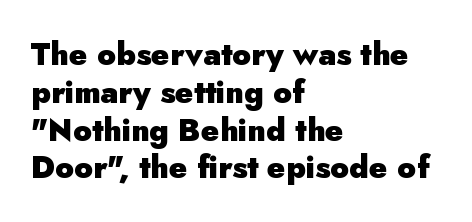
The rendering anchors every line to the left-hand side. It's the straight-up-and-down kind of type. No word sits above an underline. Thick stems and heavy bowls — unmistakably bold. This is sans-serif lettering, the kind often seen on screens and signage. Varying glyph widths throughout — classic text-font behaviour.
